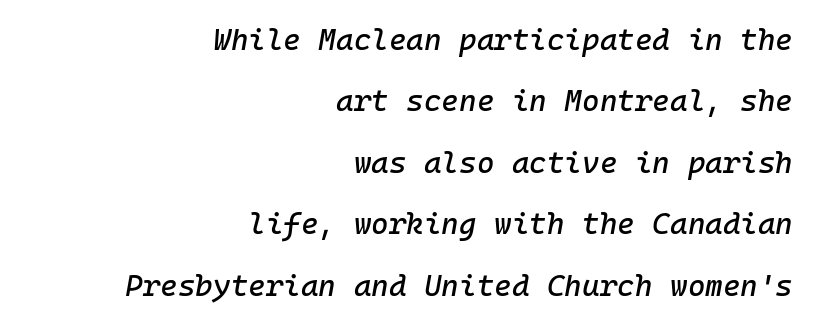
{"italic": "yes", "lean": "right", "slant_degrees": 10, "width": "normal", "stroke_contrast": "low", "x_height": "medium", "monospaced": "yes", "underline": "no", "align": "right", "line_spacing": "loose", "line_spacing_ratio": 2.05, "letter_spacing": "normal", "letter_spacing_em": 0.0, "glyph_px": 30}
